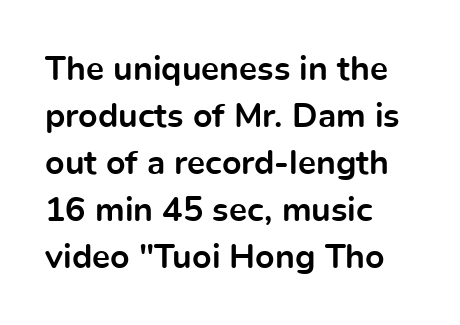
The image shows 34 px bold sans-serif type, upright; set left-aligned, normal line spacing (1.38x), normal letter spacing, not underlined; a medium x-height.
